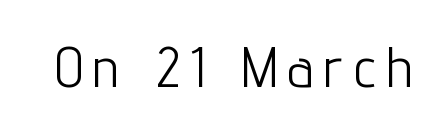
Stems and bowls with no extra thickness — not bold. Letters rest on an invisible, unmarked baseline. The typeface chosen for these lines omits serifs. This sample has the flowing, uneven cadence of proportional lettering. When letters stand straight like this, we call the style roman or upright.
